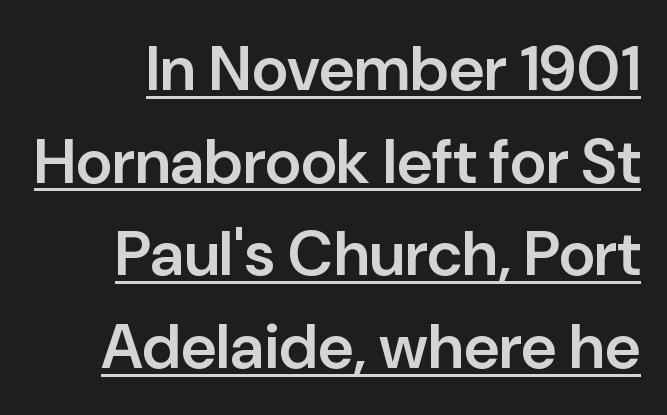
Proportional: the letters do not fall into vertical columns. Here the glyphs are tracked normally, forming tight word shapes. The specimen includes a rule beneath the text block's lines. This is the regular roman posture of the typeface. No feet cap the strokes, marking this as sans-serif type.
